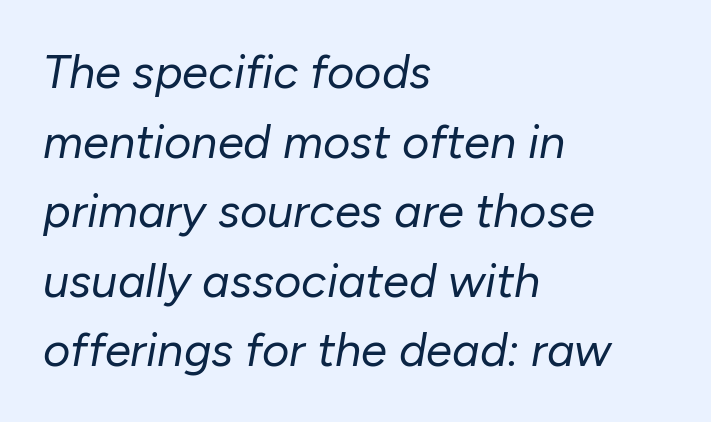
Vertically, the passage feels balanced, rows spaced as you'd expect. Unbolded letterforms with no extra heft. The words here are not underlined. Short and long lines alike share a common starting point at left. The passage shown is typed in a proportional face where columns would drift. This sample uses an oblique cut, with every glyph tilted off the vertical.
